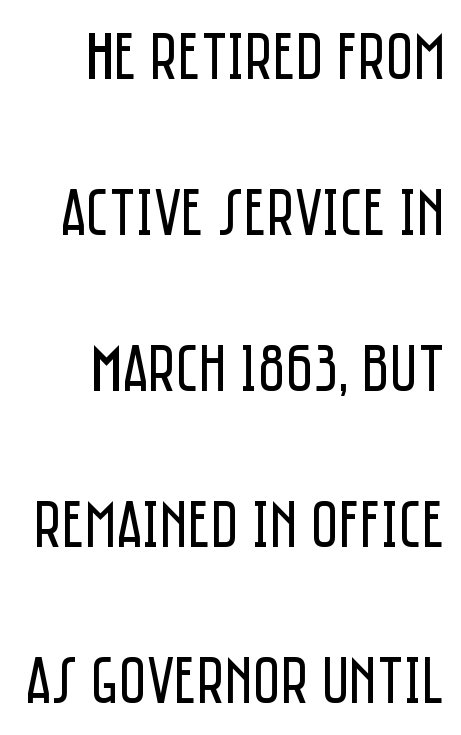
Q: Is the text bold? A: No.
Q: Is the text italic (slanted)? A: No, it is upright.
Q: Is the typeface a serif or a sans-serif typeface? A: Sans-serif.
Q: Is the text underlined? A: No.
Q: How is the paragraph aligned? A: Right-aligned.
Q: Is the spacing between letters normal or unusually wide? A: Normal.
Q: Is the spacing between lines tight, normal or loose? A: Loose.
Q: Width (condensed, normal, or wide)? A: Condensed.
Q: Stroke contrast? A: Low.
Q: x-height? A: Large.
Q: Monospaced? A: No.
